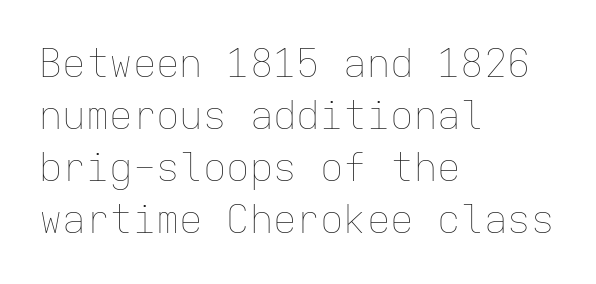
{"italic": "no", "bold": "no", "weight": "thin", "width": "normal", "stroke_contrast": "low", "x_height": "medium", "monospaced": "yes", "underline": "no", "align": "left", "line_spacing": "normal", "line_spacing_ratio": 1.33, "letter_spacing": "normal", "letter_spacing_em": 0.0, "glyph_px": 39}
